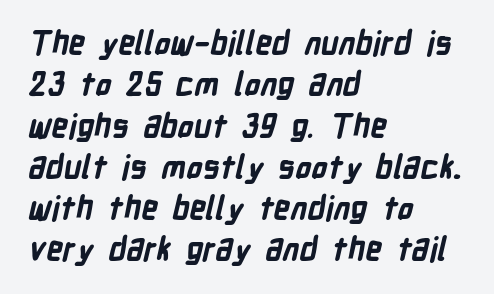
{"serif": "no", "bold": "yes", "weight": "bold", "width": "condensed", "stroke_contrast": "low", "x_height": "medium", "monospaced": "no", "underline": "no", "align": "left", "line_spacing": "normal", "line_spacing_ratio": 1.29, "letter_spacing": "normal", "letter_spacing_em": 0.0, "glyph_px": 32}
